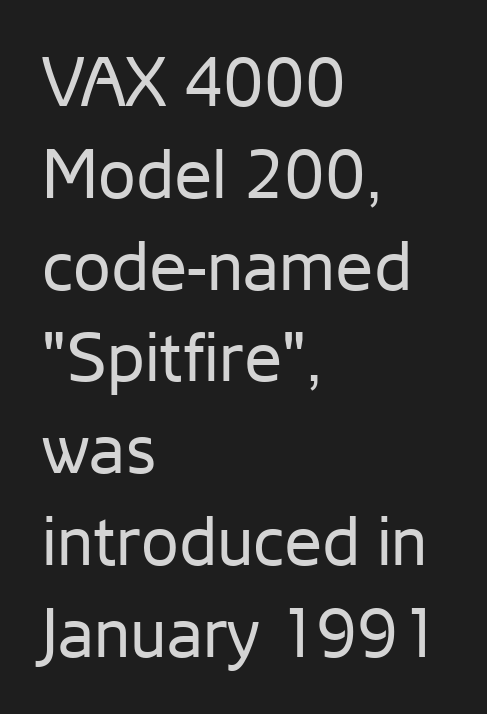
The letters stand upright; this is a roman face. A typesetter would call this proportional, since set widths differ per character. Is there much room between lines? A standard amount, neither cramped nor airy. The rendering anchors every line to the left-hand side. Is this a heavy cut? Hardly; it is regular or lighter.
